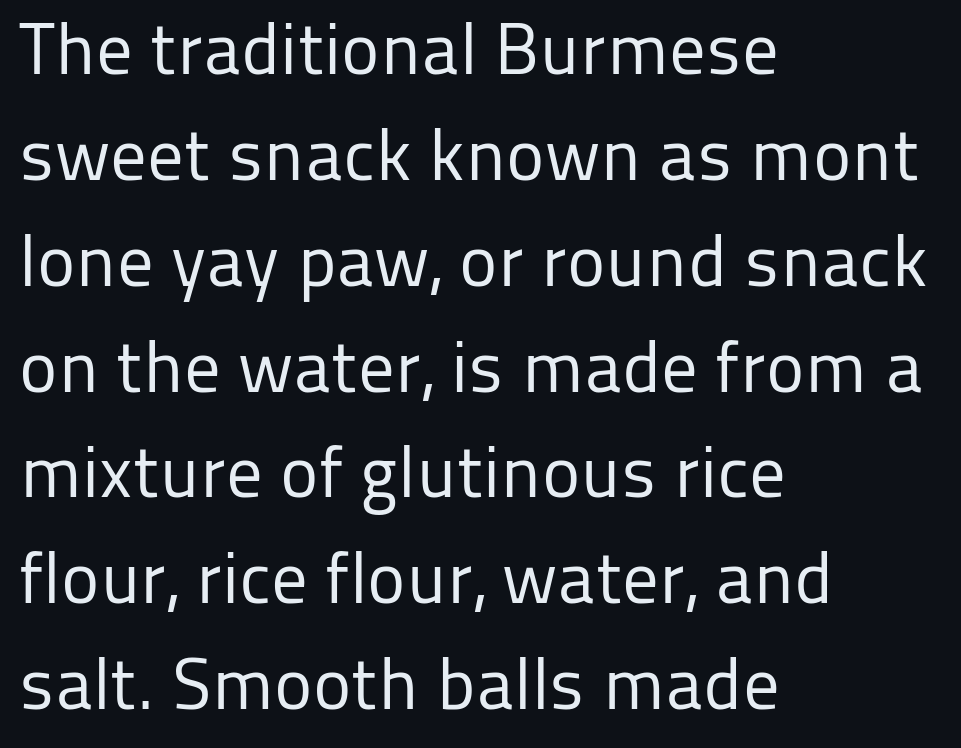
Descenders hang freely into open space. Think standard paragraph weight, or any step lighter than that. These lines stack with their left ends in a neat column. Unlike italic type, these characters show no tilt at all. Letter spacing: default.
